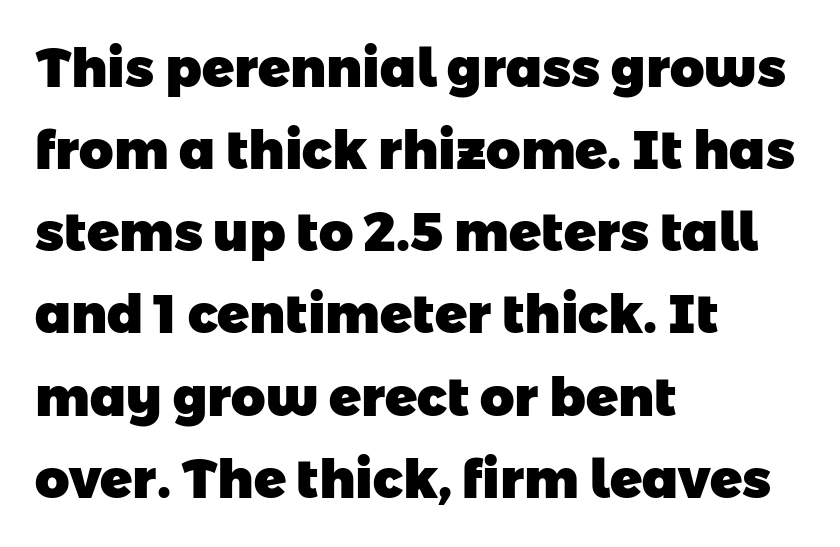
Q: Is the text bold? A: Yes.
Q: Is the typeface a serif or a sans-serif typeface? A: Sans-serif.
Q: Is the text underlined? A: No.
Q: How is the paragraph aligned? A: Left-aligned.
Q: Is the spacing between letters normal or unusually wide? A: Normal.
Q: Is the spacing between lines tight, normal or loose? A: Normal.
Q: Width (condensed, normal, or wide)? A: Normal.
Q: Stroke contrast? A: Low.
Q: x-height? A: Medium.
Q: Monospaced? A: No.
